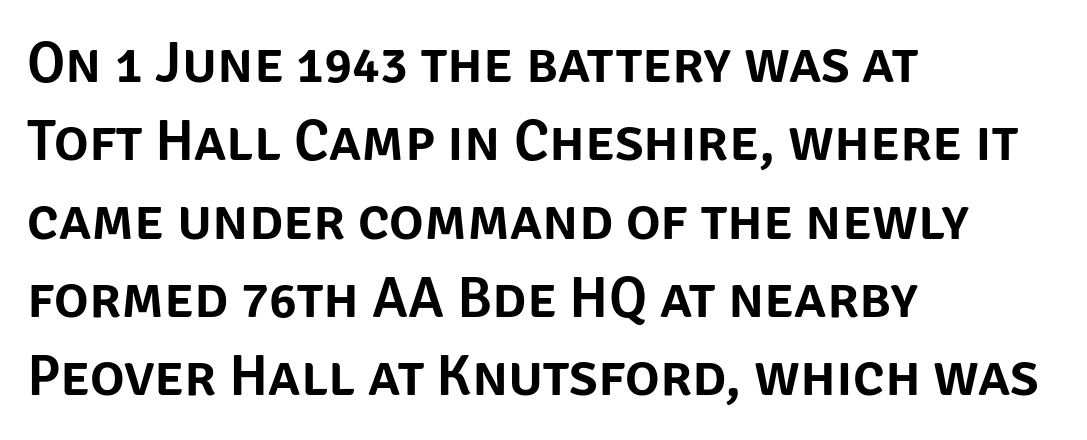
Q: Is the text italic (slanted)? A: No, it is upright.
Q: Is the typeface a serif or a sans-serif typeface? A: Sans-serif.
Q: Is the text underlined? A: No.
Q: How is the paragraph aligned? A: Left-aligned.
Q: Is the spacing between letters normal or unusually wide? A: Normal.
Q: Is the spacing between lines tight, normal or loose? A: Normal.
Q: Width (condensed, normal, or wide)? A: Normal.
Q: Stroke contrast? A: Low.
Q: x-height? A: Large.
Q: Monospaced? A: No.
